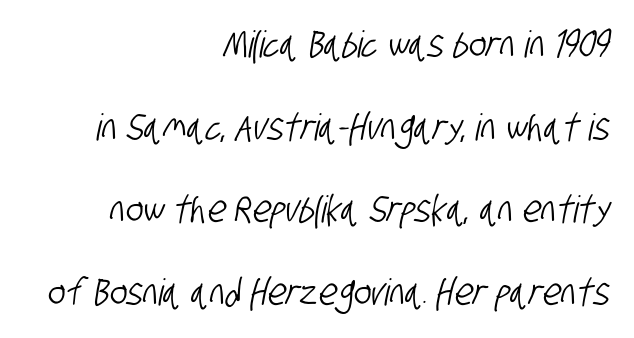
Q: Is the typeface a serif or a sans-serif typeface? A: Sans-serif.
Q: Is the text underlined? A: No.
Q: How is the paragraph aligned? A: Right-aligned.
Q: Is the spacing between letters normal or unusually wide? A: Normal.
Q: Is the spacing between lines tight, normal or loose? A: Loose.
Q: Width (condensed, normal, or wide)? A: Condensed.
Q: Stroke contrast? A: Low.
Q: x-height? A: Large.
Q: Monospaced? A: No.
